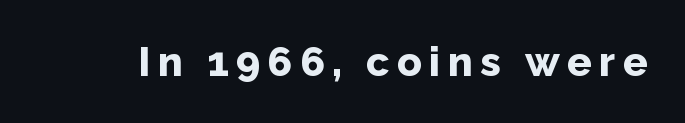
Q: Is the text bold? A: Yes.
Q: Is the text italic (slanted)? A: No, it is upright.
Q: Is the typeface a serif or a sans-serif typeface? A: Sans-serif.
Q: Is the text underlined? A: No.
Q: Width (condensed, normal, or wide)? A: Normal.
Q: Stroke contrast? A: Low.
Q: x-height? A: Medium.
Q: Monospaced? A: No.
